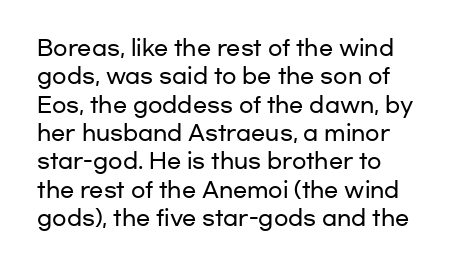
{"italic": "no", "underline": "no", "line_spacing": "normal", "line_spacing_ratio": 1.35, "letter_spacing": "normal", "letter_spacing_em": 0.0, "glyph_px": 21}
